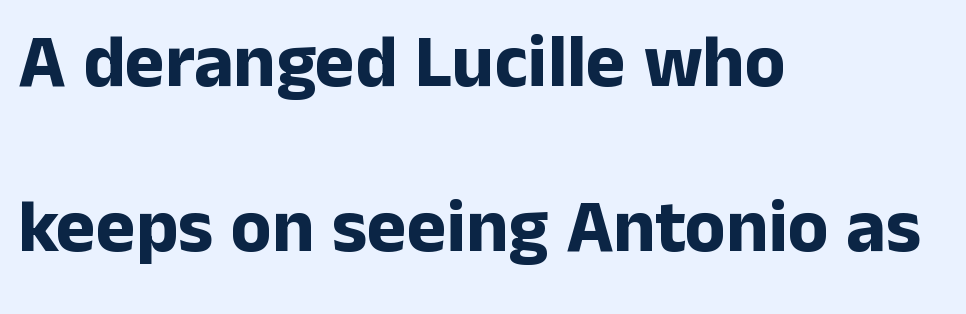
Q: Is the text bold? A: Yes.
Q: Is the text italic (slanted)? A: No, it is upright.
Q: Is the typeface a serif or a sans-serif typeface? A: Sans-serif.
Q: Is the text underlined? A: No.
Q: How is the paragraph aligned? A: Left-aligned.
Q: Is the spacing between letters normal or unusually wide? A: Normal.
Q: Is the spacing between lines tight, normal or loose? A: Loose.
Q: Width (condensed, normal, or wide)? A: Normal.
Q: Stroke contrast? A: Low.
Q: x-height? A: Medium.
Q: Monospaced? A: No.
